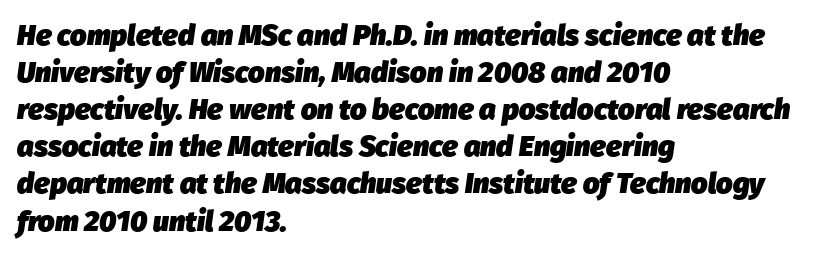
The image shows 29 px heavy type, italic (leaning right); set left-aligned, normal line spacing (1.28x), normal letter spacing, not underlined; low stroke contrast and a medium x-height.
